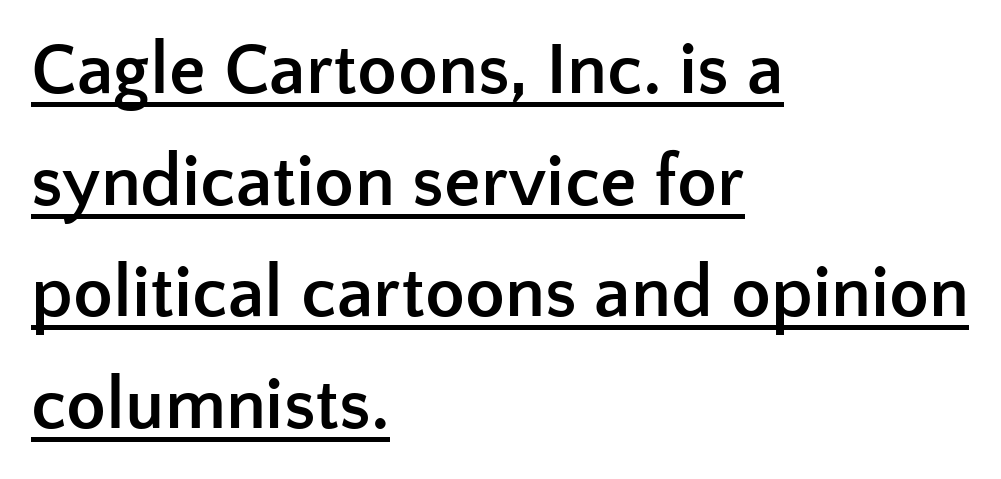
Q: Is the text bold? A: Yes.
Q: Is the text italic (slanted)? A: No, it is upright.
Q: Is the typeface a serif or a sans-serif typeface? A: Sans-serif.
Q: Is the text underlined? A: Yes.
Q: How is the paragraph aligned? A: Left-aligned.
Q: Is the spacing between letters normal or unusually wide? A: Normal.
Q: Is the spacing between lines tight, normal or loose? A: Normal.
Q: Width (condensed, normal, or wide)? A: Normal.
Q: Stroke contrast? A: Low.
Q: x-height? A: Medium.
Q: Monospaced? A: No.
